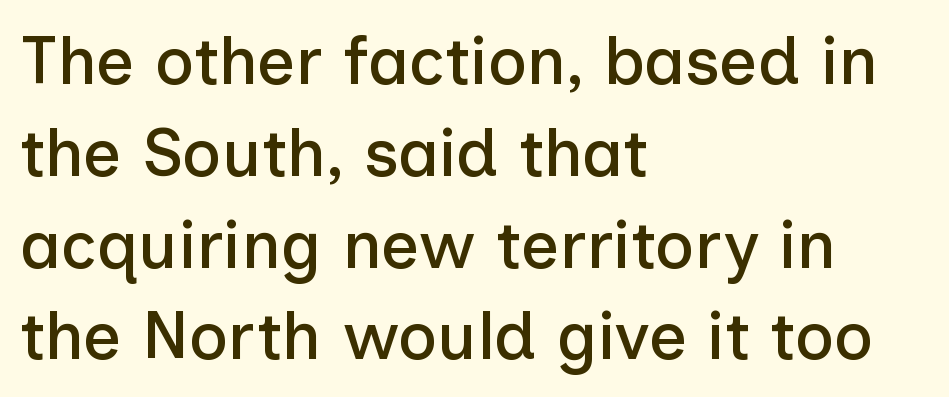
The image shows 67 px sans-serif type, upright; set left-aligned, normal line spacing (1.37x), normal letter spacing, not underlined; low stroke contrast and a medium x-height.
